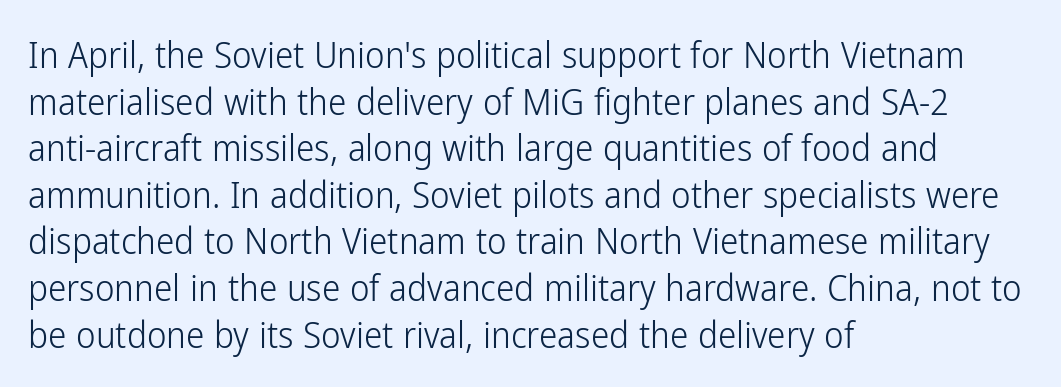
Q: Is the text bold? A: No.
Q: Is the text italic (slanted)? A: No, it is upright.
Q: Is the typeface a serif or a sans-serif typeface? A: Sans-serif.
Q: Is the text underlined? A: No.
Q: How is the paragraph aligned? A: Left-aligned.
Q: Is the spacing between letters normal or unusually wide? A: Normal.
Q: Is the spacing between lines tight, normal or loose? A: Normal.
Q: Width (condensed, normal, or wide)? A: Condensed.
Q: Stroke contrast? A: Low.
Q: x-height? A: Medium.
Q: Monospaced? A: No.
